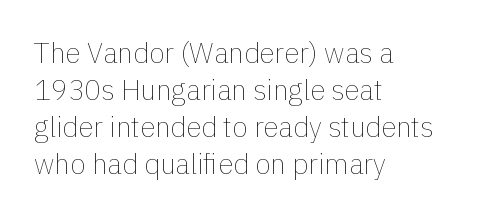
The image shows 28 px thin type, upright; set left-aligned, normal line spacing (1.32x), normal letter spacing, not underlined; a medium x-height.
